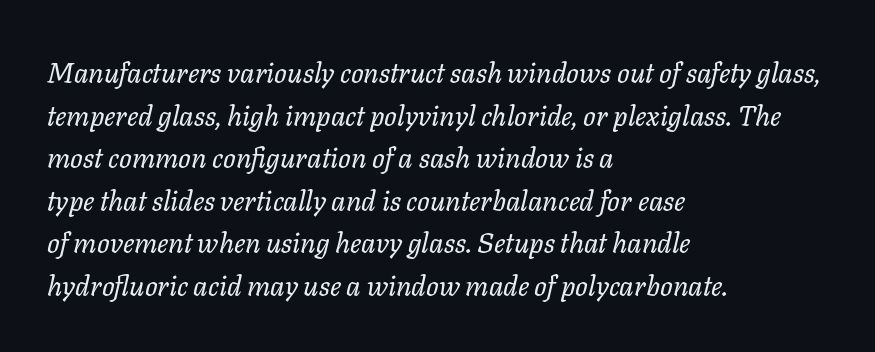
The passage shown is typed in a proportional face where columns would drift. The glyphs are unaccompanied by any horizontal stroke below them. Bold? No — there's no thickening of the strokes. Compared with typical paragraphs, the rows here are spaced about the same. Designer's note — italics engaged.
